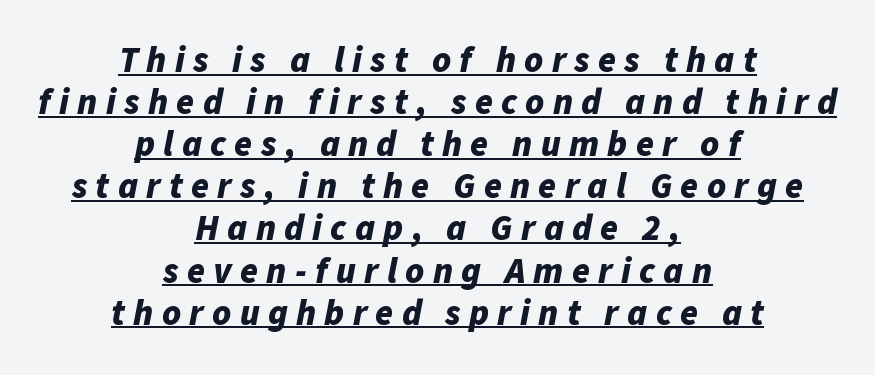
Q: Is the text bold? A: Yes.
Q: Is the text italic (slanted)? A: Yes, it leans right by about 11 degrees.
Q: Is the text underlined? A: Yes.
Q: How is the paragraph aligned? A: Centered.
Q: Is the spacing between letters normal or unusually wide? A: Unusually wide.
Q: Width (condensed, normal, or wide)? A: Normal.
Q: Stroke contrast? A: Low.
Q: x-height? A: Medium.
Q: Monospaced? A: No.
